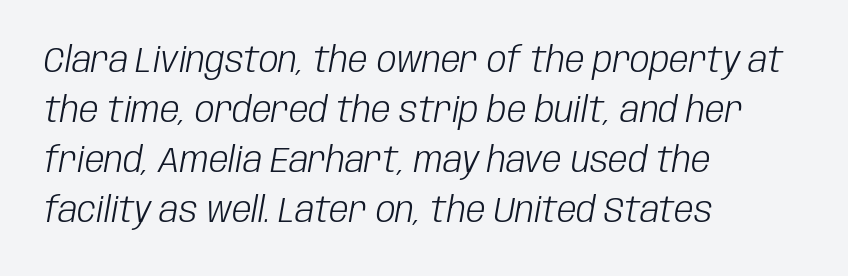
The image shows 35 px light, condensed type, italic (leaning right); set left-aligned, normal line spacing (1.43x), normal letter spacing, not underlined; low stroke contrast and a large x-height.
